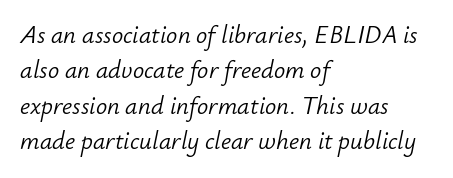
The image shows 25 px text type, italic (leaning right); set left-aligned, normal line spacing (1.42x), normal letter spacing, not underlined.
